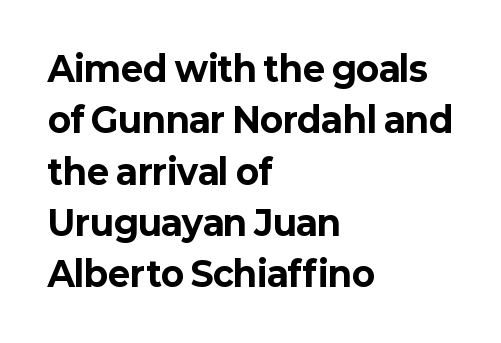
These lines are rendered in a variable-pitch font. Every stem runs plumb, perpendicular to the baseline. How heavy is the stroke? Heavy — this is a bold. The gaps between neighbouring characters are ordinary and unremarkable. Whoever set this chose a conventional vertical rhythm.
